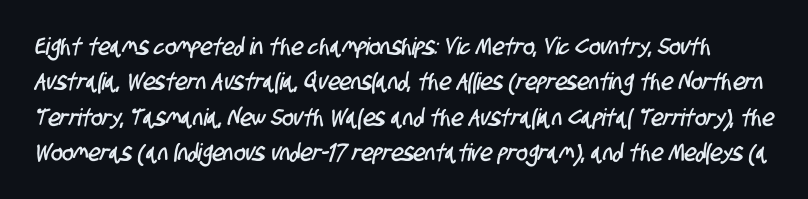
{"underline": "no", "line_spacing": "normal", "line_spacing_ratio": 1.47, "letter_spacing": "normal", "letter_spacing_em": 0.0, "glyph_px": 24}
